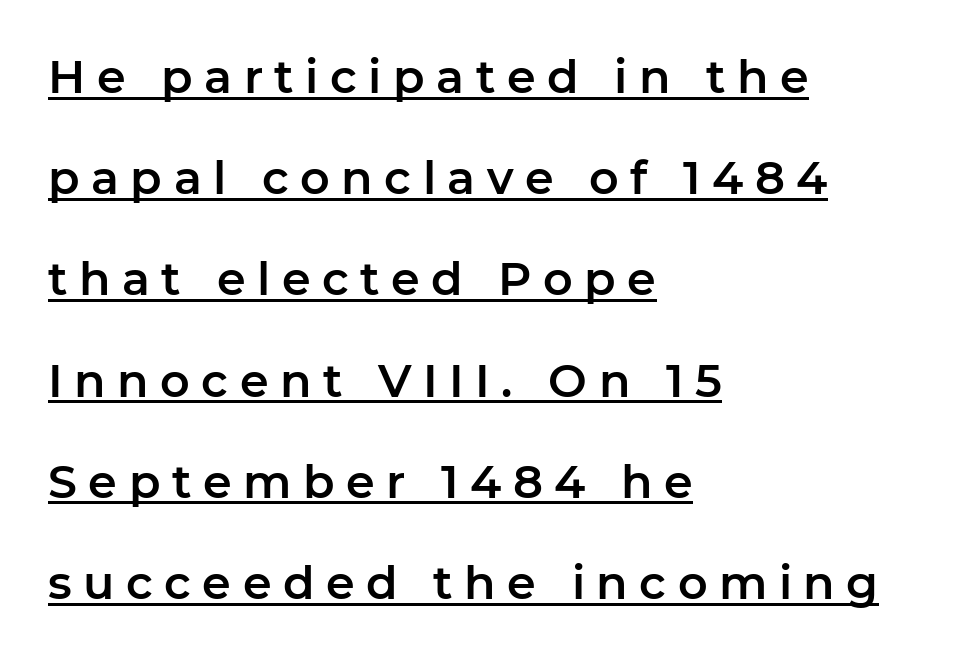
Q: Is the text italic (slanted)? A: No, it is upright.
Q: Is the typeface a serif or a sans-serif typeface? A: Sans-serif.
Q: Is the text underlined? A: Yes.
Q: How is the paragraph aligned? A: Left-aligned.
Q: Is the spacing between letters normal or unusually wide? A: Unusually wide.
Q: Is the spacing between lines tight, normal or loose? A: Loose.
Q: Width (condensed, normal, or wide)? A: Normal.
Q: Stroke contrast? A: Low.
Q: x-height? A: Medium.
Q: Monospaced? A: No.
